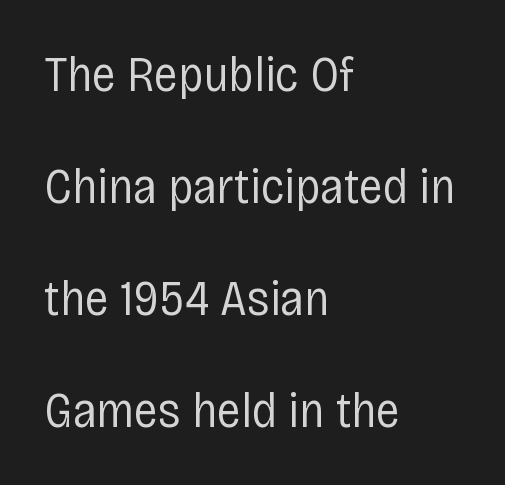
{"serif": "no", "italic": "no", "bold": "no", "weight": "regular", "width": "condensed", "stroke_contrast": "low", "x_height": "large", "monospaced": "no", "underline": "no", "align": "left", "line_spacing": "loose", "line_spacing_ratio": 2.24, "letter_spacing": "normal", "letter_spacing_em": 0.0, "glyph_px": 50}
